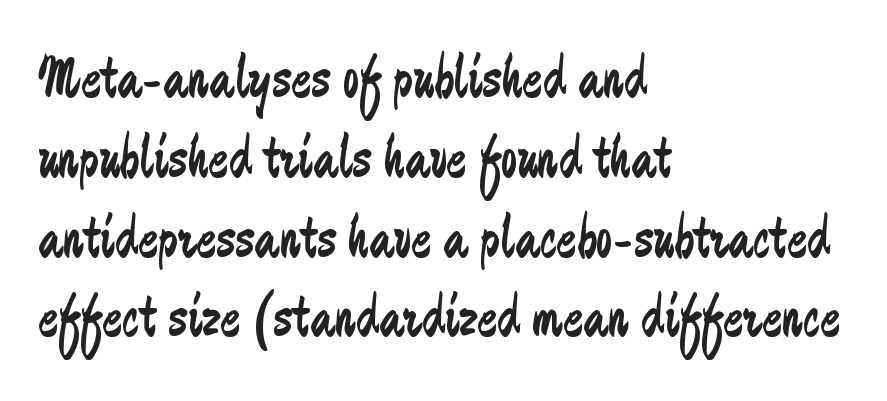
{"serif": "no", "bold": "no", "weight": "regular", "width": "condensed", "stroke_contrast": "low", "x_height": "small", "monospaced": "no", "underline": "no", "align": "left", "line_spacing": "normal", "line_spacing_ratio": 1.33, "letter_spacing": "normal", "letter_spacing_em": 0.0, "glyph_px": 60}
